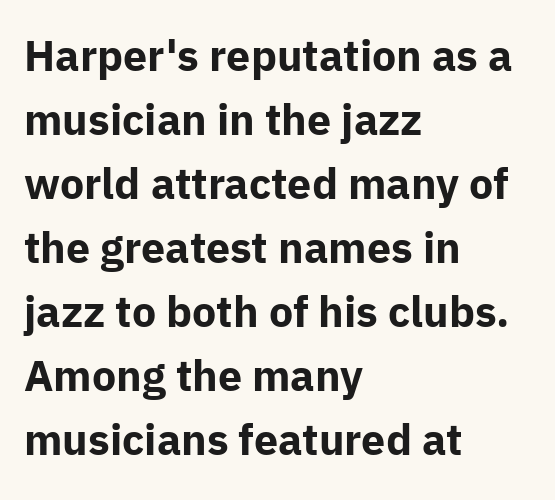
{"serif": "no", "italic": "no", "bold": "yes", "weight": "bold", "width": "normal", "stroke_contrast": "low", "x_height": "medium", "monospaced": "no", "underline": "no", "align": "left", "line_spacing": "normal", "line_spacing_ratio": 1.49, "letter_spacing": "normal", "letter_spacing_em": 0.0, "glyph_px": 43}
